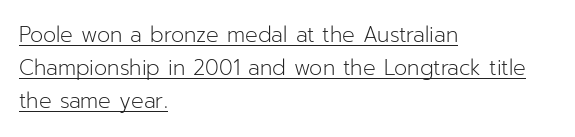
Q: Is the text bold? A: No.
Q: Is the text italic (slanted)? A: No, it is upright.
Q: Is the text underlined? A: Yes.
Q: How is the paragraph aligned? A: Left-aligned.
Q: Is the spacing between letters normal or unusually wide? A: Normal.
Q: Is the spacing between lines tight, normal or loose? A: Normal.
